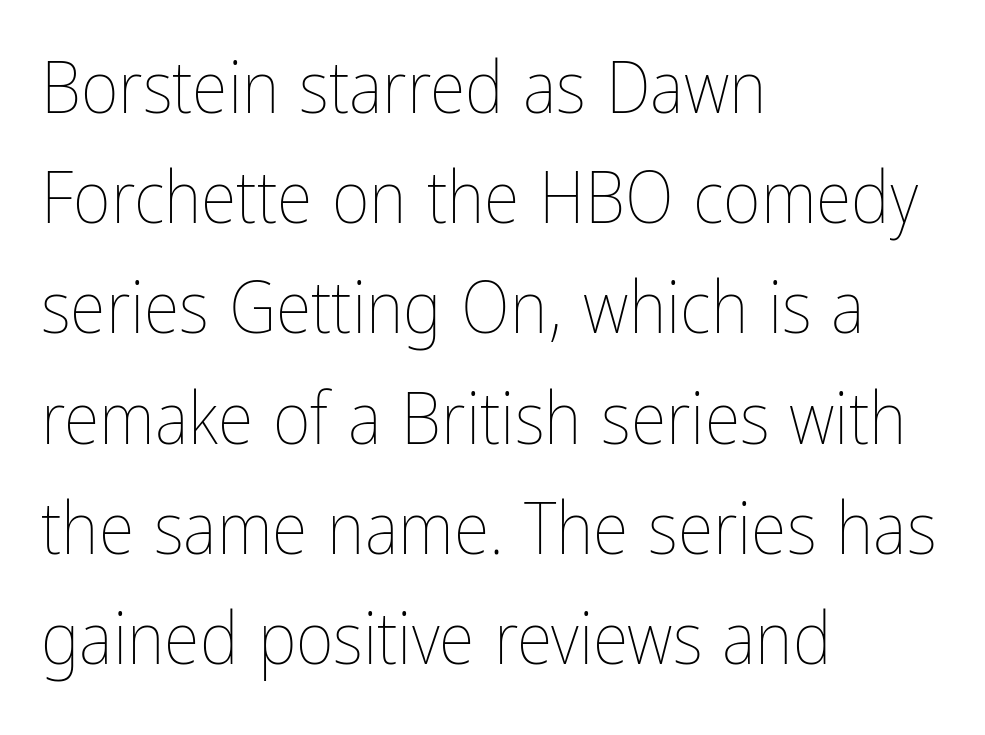
The image shows 73 px thin, condensed type, upright; set left-aligned, normal line spacing (1.51x), normal letter spacing, not underlined; low stroke contrast and a medium x-height.
